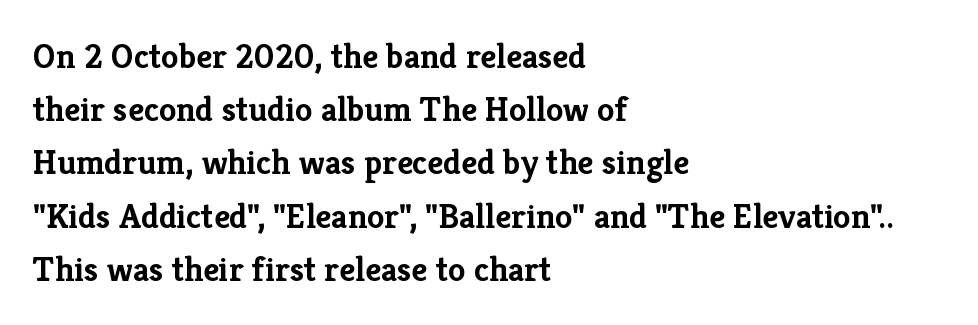
Q: Is the text bold? A: Yes.
Q: Is the text italic (slanted)? A: No, it is upright.
Q: Is the typeface a serif or a sans-serif typeface? A: Serif.
Q: Is the text underlined? A: No.
Q: How is the paragraph aligned? A: Left-aligned.
Q: Is the spacing between letters normal or unusually wide? A: Normal.
Q: Is the spacing between lines tight, normal or loose? A: Normal.
Q: Width (condensed, normal, or wide)? A: Normal.
Q: Stroke contrast? A: Low.
Q: x-height? A: Medium.
Q: Monospaced? A: No.
